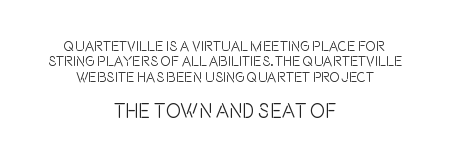
Italic: no, the glyphs are upright roman. Caption: upper text group reduced, lower text group enlarged. Honestly, there is no underline to notice here at all. Each word holds together tightly as a unit, with standard inter-letter gaps.
